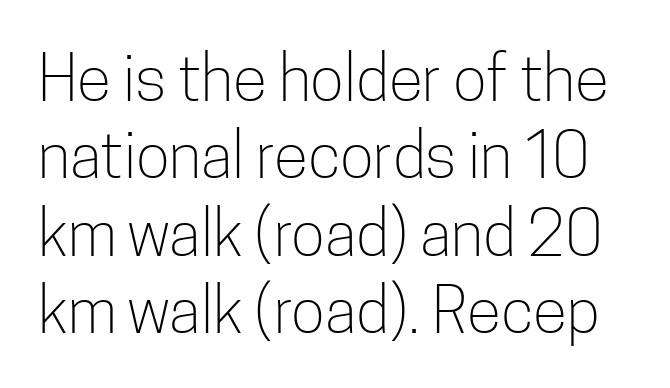
Q: Is the text bold? A: No.
Q: Is the text italic (slanted)? A: No, it is upright.
Q: Is the typeface a serif or a sans-serif typeface? A: Sans-serif.
Q: Is the text underlined? A: No.
Q: Is the spacing between letters normal or unusually wide? A: Normal.
Q: Width (condensed, normal, or wide)? A: Condensed.
Q: Stroke contrast? A: Low.
Q: x-height? A: Medium.
Q: Monospaced? A: No.
